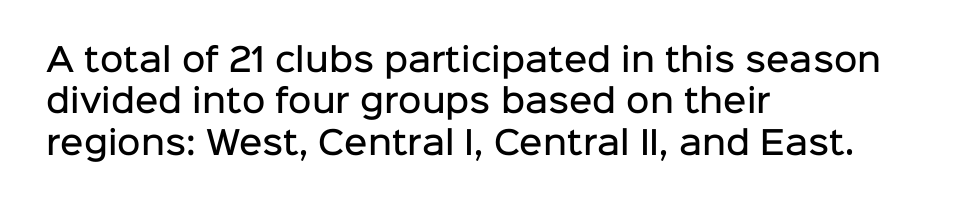
Q: Is the text bold? A: Semi-bold.
Q: Is the text italic (slanted)? A: No, it is upright.
Q: Is the typeface a serif or a sans-serif typeface? A: Sans-serif.
Q: Is the text underlined? A: No.
Q: How is the paragraph aligned? A: Left-aligned.
Q: Is the spacing between letters normal or unusually wide? A: Normal.
Q: Is the spacing between lines tight, normal or loose? A: Normal.
Q: Width (condensed, normal, or wide)? A: Normal.
Q: Stroke contrast? A: Low.
Q: x-height? A: Medium.
Q: Monospaced? A: No.
